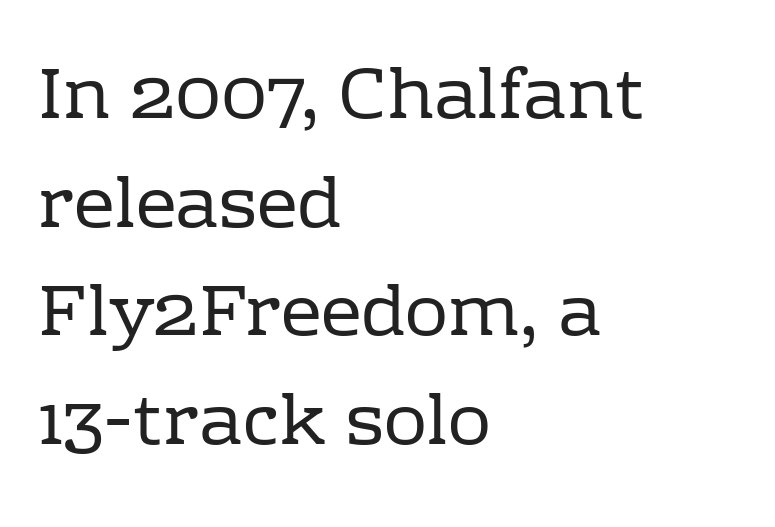
{"serif": "yes", "italic": "no", "bold": "no", "weight": "regular", "width": "normal", "stroke_contrast": "low", "x_height": "medium", "monospaced": "no", "underline": "no", "align": "left", "line_spacing": "normal", "line_spacing_ratio": 1.51, "letter_spacing": "normal", "letter_spacing_em": 0.0, "glyph_px": 72}
